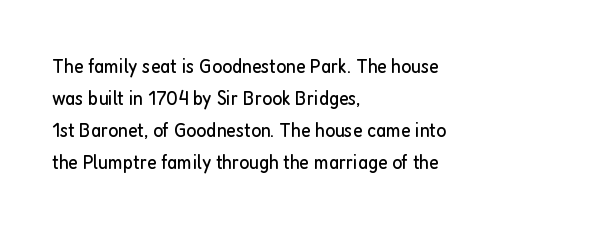
The image shows 21 px text type, upright; set left-aligned, normal line spacing (1.52x), normal letter spacing, not underlined.
